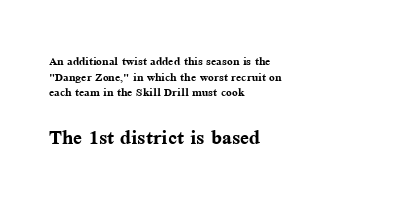
Q: Is the text bold? A: Yes.
Q: Is the text italic (slanted)? A: No, it is upright.
Q: Is the text underlined? A: No.
Q: How is the paragraph aligned? A: Left-aligned.
Q: Is the spacing between letters normal or unusually wide? A: Normal.
Q: Is the spacing between lines tight, normal or loose? A: Tight.
Q: Which block of text is set in a larger size, the first (top) or the second (bottom)? A: The second (bottom) one.
